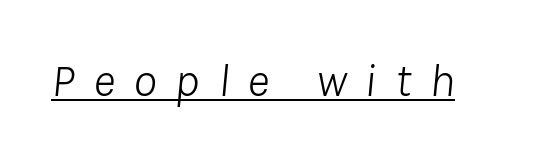
The image shows 48 px light type, italic (leaning right); set unusually wide letter spacing (+0.38 em), underlined; low stroke contrast and a medium x-height.
